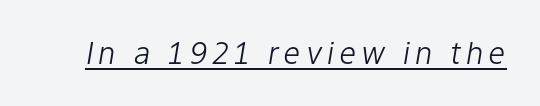
Q: Is the text bold? A: No.
Q: Is the text italic (slanted)? A: Yes, it leans right by about 9 degrees.
Q: Is the text underlined? A: Yes.
Q: Width (condensed, normal, or wide)? A: Normal.
Q: Stroke contrast? A: Low.
Q: x-height? A: Medium.
Q: Monospaced? A: No.
